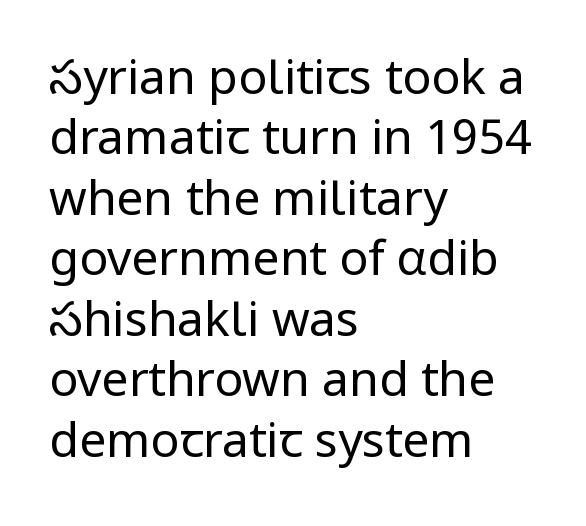
Q: Is the text bold? A: No.
Q: Is the text italic (slanted)? A: No, it is upright.
Q: Is the typeface a serif or a sans-serif typeface? A: Sans-serif.
Q: Is the text underlined? A: No.
Q: How is the paragraph aligned? A: Left-aligned.
Q: Is the spacing between letters normal or unusually wide? A: Normal.
Q: Is the spacing between lines tight, normal or loose? A: Normal.
Q: Width (condensed, normal, or wide)? A: Normal.
Q: Stroke contrast? A: Low.
Q: x-height? A: Medium.
Q: Monospaced? A: No.
